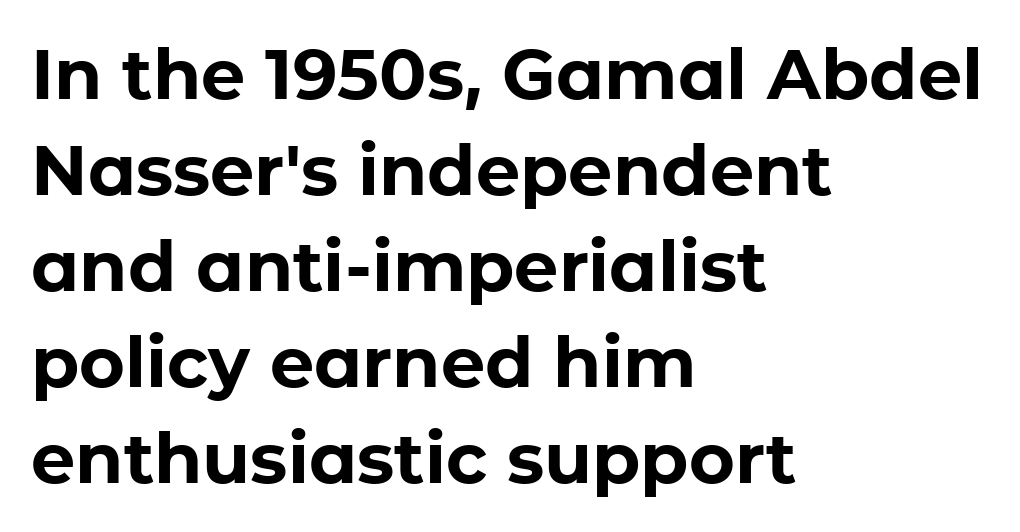
The image shows 70 px bold sans-serif type, upright; set left-aligned, normal line spacing (1.37x), normal letter spacing, not underlined; low stroke contrast and a medium x-height.
